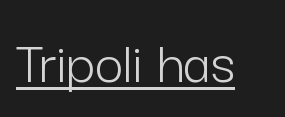
The image shows 62 px light sans-serif type, upright; set normal letter spacing, underlined; low stroke contrast and a medium x-height.
